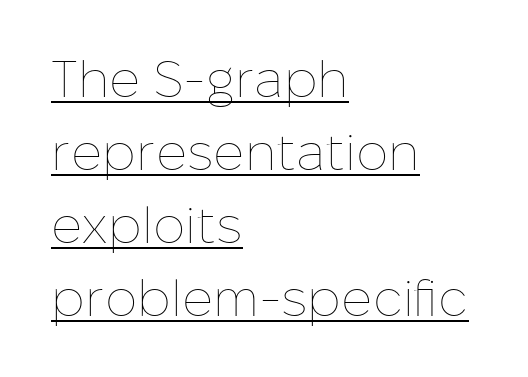
Q: Is the text bold? A: No.
Q: Is the text italic (slanted)? A: No, it is upright.
Q: Is the text underlined? A: Yes.
Q: How is the paragraph aligned? A: Left-aligned.
Q: Is the spacing between letters normal or unusually wide? A: Normal.
Q: Is the spacing between lines tight, normal or loose? A: Normal.
Q: Width (condensed, normal, or wide)? A: Normal.
Q: Stroke contrast? A: Low.
Q: x-height? A: Medium.
Q: Monospaced? A: No.
